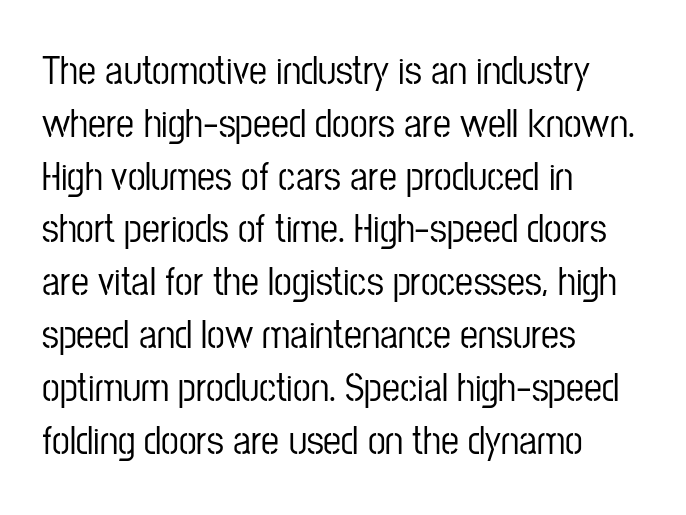
{"serif": "no", "italic": "no", "width": "condensed", "stroke_contrast": "low", "x_height": "medium", "monospaced": "no", "underline": "no", "align": "left", "line_spacing": "normal", "line_spacing_ratio": 1.32, "letter_spacing": "normal", "letter_spacing_em": 0.0, "glyph_px": 40}
